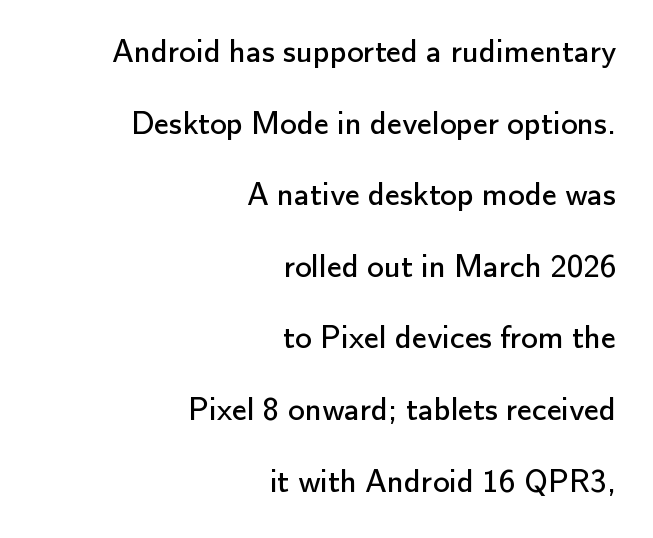
Q: Is the text bold? A: No.
Q: Is the text italic (slanted)? A: No, it is upright.
Q: Is the typeface a serif or a sans-serif typeface? A: Sans-serif.
Q: Is the text underlined? A: No.
Q: How is the paragraph aligned? A: Right-aligned.
Q: Is the spacing between letters normal or unusually wide? A: Normal.
Q: Is the spacing between lines tight, normal or loose? A: Loose.
Q: Width (condensed, normal, or wide)? A: Normal.
Q: Stroke contrast? A: Low.
Q: x-height? A: Small.
Q: Monospaced? A: No.
